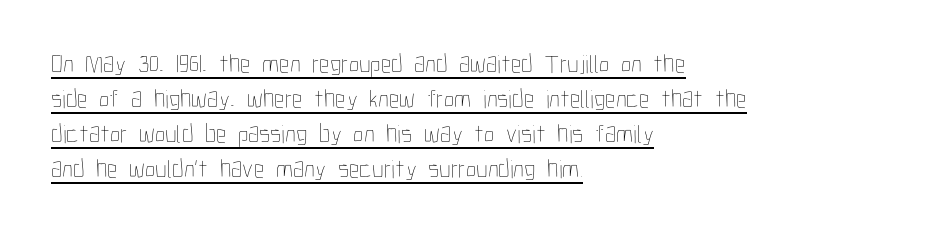
Q: Is the text bold? A: No.
Q: Is the text italic (slanted)? A: No, it is upright.
Q: Is the text underlined? A: Yes.
Q: How is the paragraph aligned? A: Left-aligned.
Q: Is the spacing between letters normal or unusually wide? A: Normal.
Q: Is the spacing between lines tight, normal or loose? A: Normal.
